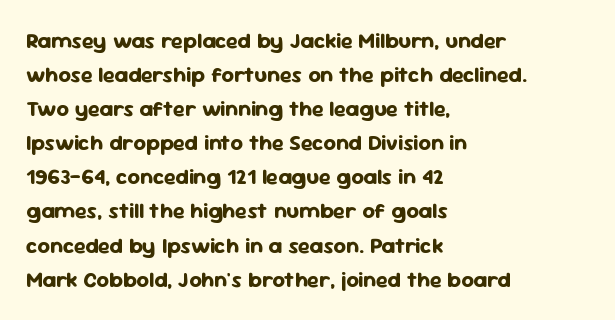
{"italic": "no", "bold": "yes", "underline": "no", "align": "left", "line_spacing": "normal", "line_spacing_ratio": 1.55, "letter_spacing": "normal", "letter_spacing_em": 0.0, "glyph_px": 22}
